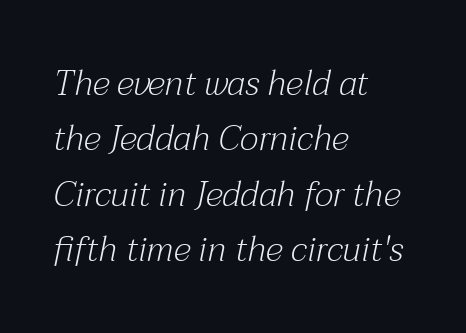
{"serif": "yes", "italic": "yes", "lean": "right", "slant_degrees": 12, "bold": "no", "weight": "light", "width": "normal", "stroke_contrast": "medium", "x_height": "medium", "monospaced": "no", "underline": "no", "align": "left", "line_spacing": "normal", "line_spacing_ratio": 1.58, "letter_spacing": "normal", "letter_spacing_em": 0.0, "glyph_px": 35}
